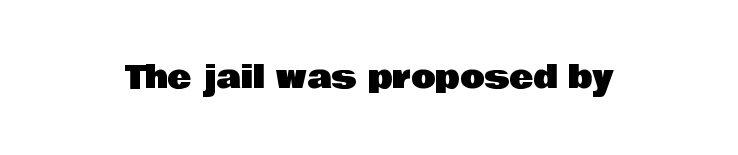
The image shows 32 px sans-serif type, upright; set normal letter spacing, not underlined; low stroke contrast and a large x-height.
